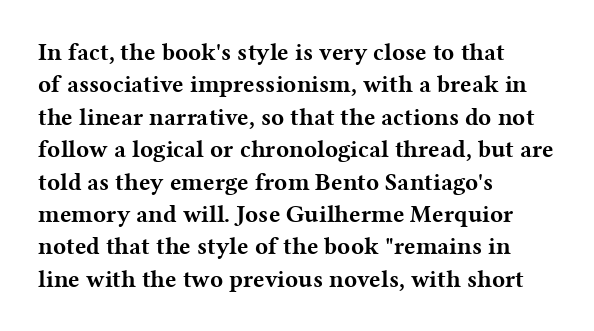
{"italic": "no", "bold": "yes", "underline": "no", "align": "left", "line_spacing": "normal", "line_spacing_ratio": 1.35, "letter_spacing": "normal", "letter_spacing_em": 0.0, "glyph_px": 24}
